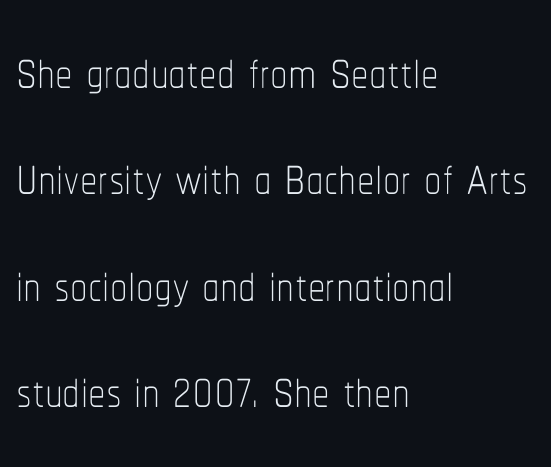
{"italic": "no", "bold": "no", "weight": "thin", "width": "condensed", "stroke_contrast": "low", "x_height": "medium", "monospaced": "no", "underline": "no", "align": "left", "line_spacing": "normal", "line_spacing_ratio": 1.52, "letter_spacing": "normal", "letter_spacing_em": 0.0, "glyph_px": 70}
